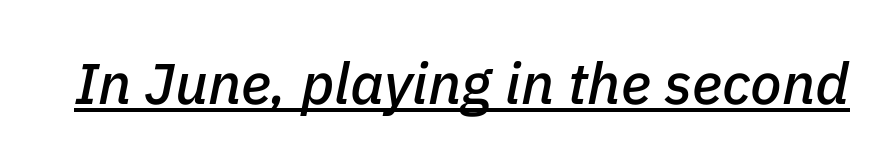
{"italic": "yes", "lean": "right", "slant_degrees": 11, "width": "normal", "stroke_contrast": "low", "x_height": "medium", "monospaced": "no", "underline": "yes", "letter_spacing": "normal", "letter_spacing_em": 0.0, "glyph_px": 58}
